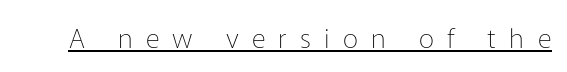
The image shows 27 px text type, upright; set unusually wide letter spacing (+0.49 em), underlined.
